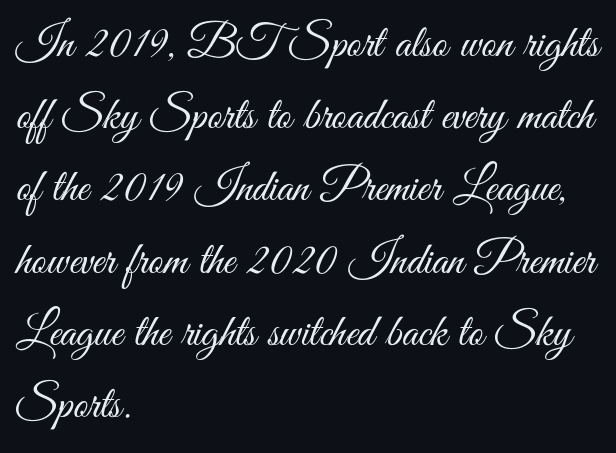
The image shows 46 px light, condensed sans-serif type; set left-aligned, normal line spacing (1.57x), normal letter spacing, not underlined; medium stroke contrast and a small x-height.
